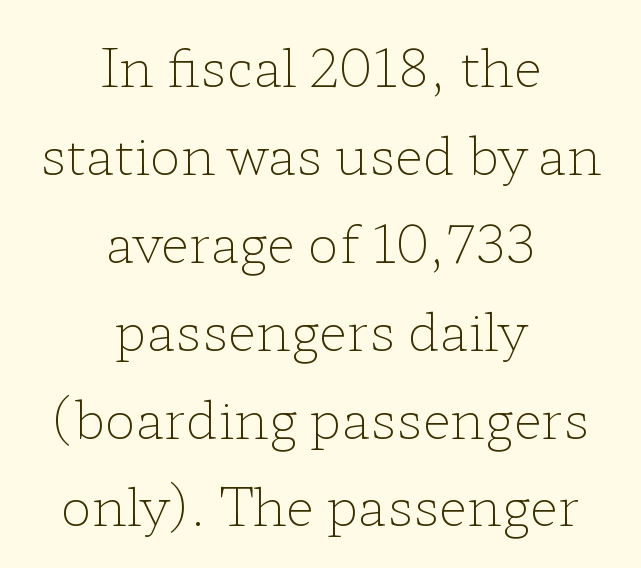
The characters are drawn with everyday or finer stroke widths. This rendering leaves character spacing at its baseline value. Vertical spacing — default. Proportional: the letters do not fall into vertical columns. Quick note: underline off.
